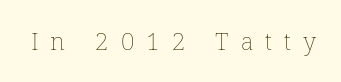
The type is letterspaced generously, with wide tracking. Ink coverage per letter is moderate at most. When letters stand straight like this, we call the style roman or upright. Descenders are the only things crossing below the line.
